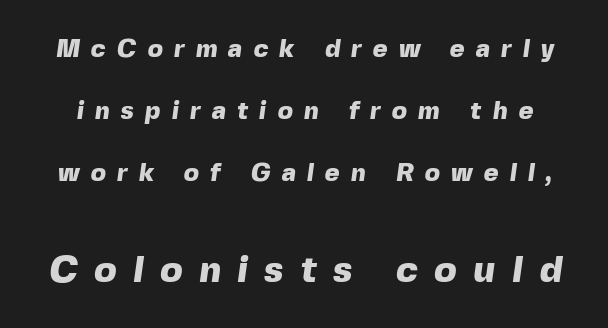
The image shows 37 px heavy sans-serif type; set loose line spacing (2.48x), unusually wide letter spacing (+0.45 em), not underlined; the second (bottom) block is 1.48x larger; a medium x-height.
